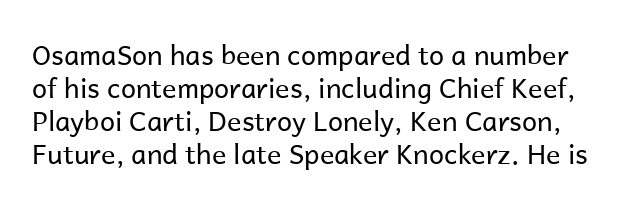
The image shows 27 px text type, upright; set line spacing 1.22x, normal letter spacing, not underlined.
